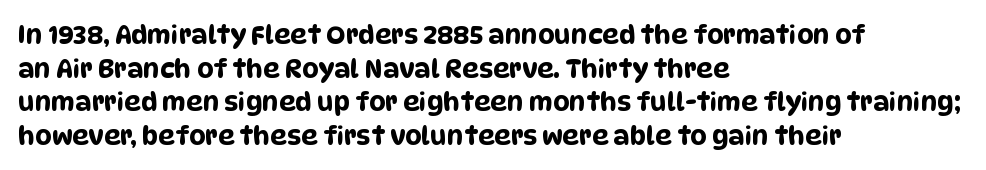
The image shows 26 px text type; set left-aligned, normal line spacing (1.29x), normal letter spacing, not underlined.
